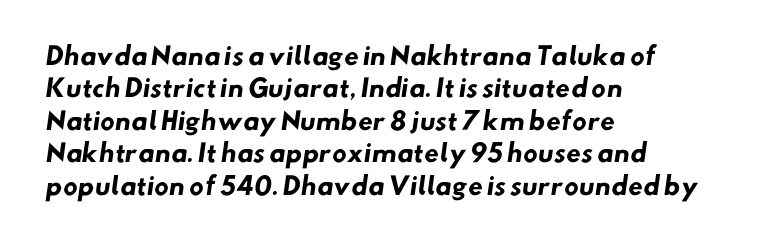
Q: Is the text bold? A: Yes.
Q: Is the text underlined? A: No.
Q: How is the paragraph aligned? A: Left-aligned.
Q: Is the spacing between letters normal or unusually wide? A: Normal.
Q: Is the spacing between lines tight, normal or loose? A: Normal.
